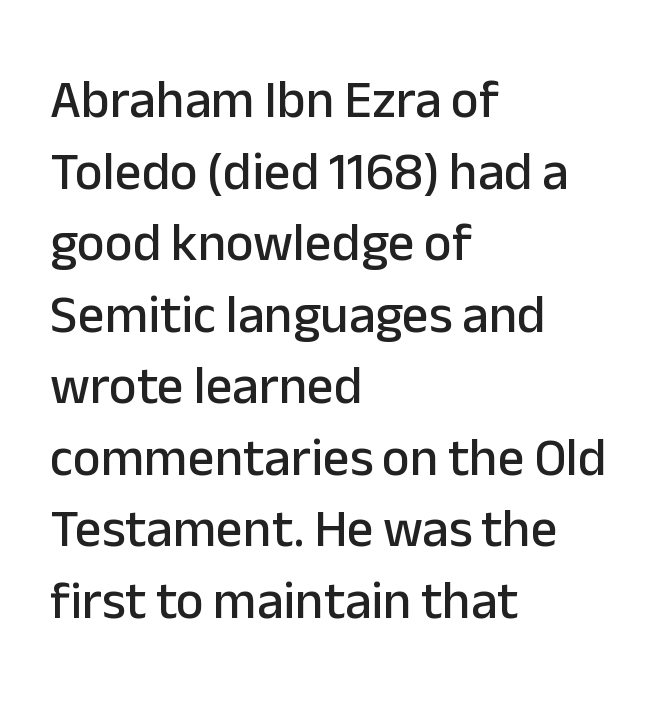
The image shows 53 px sans-serif type, upright; set left-aligned, normal line spacing (1.35x), normal letter spacing, not underlined; low stroke contrast and a medium x-height.
